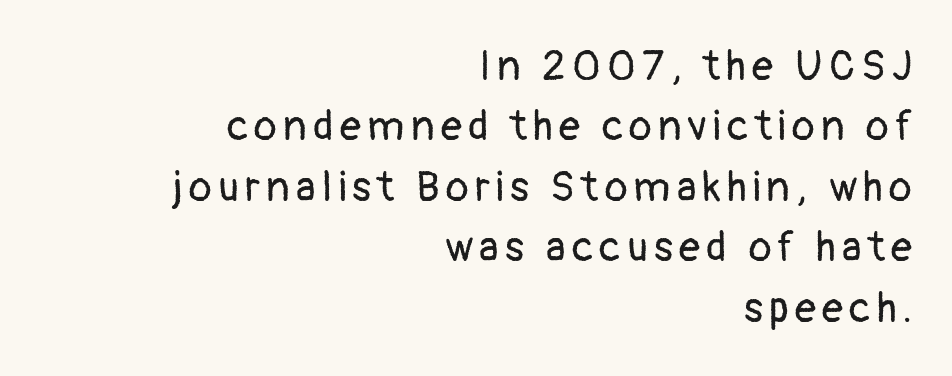
{"serif": "no", "italic": "no", "bold": "no", "weight": "regular", "width": "normal", "stroke_contrast": "low", "x_height": "medium", "monospaced": "no", "underline": "no", "align": "right", "line_spacing": "normal", "line_spacing_ratio": 1.44, "glyph_px": 42}
